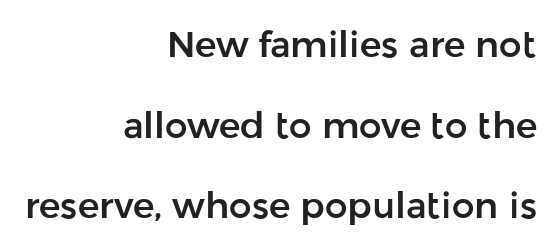
Q: Is the text italic (slanted)? A: No, it is upright.
Q: Is the typeface a serif or a sans-serif typeface? A: Sans-serif.
Q: Is the text underlined? A: No.
Q: How is the paragraph aligned? A: Right-aligned.
Q: Is the spacing between letters normal or unusually wide? A: Normal.
Q: Is the spacing between lines tight, normal or loose? A: Loose.
Q: Width (condensed, normal, or wide)? A: Normal.
Q: Stroke contrast? A: Low.
Q: x-height? A: Medium.
Q: Monospaced? A: No.
